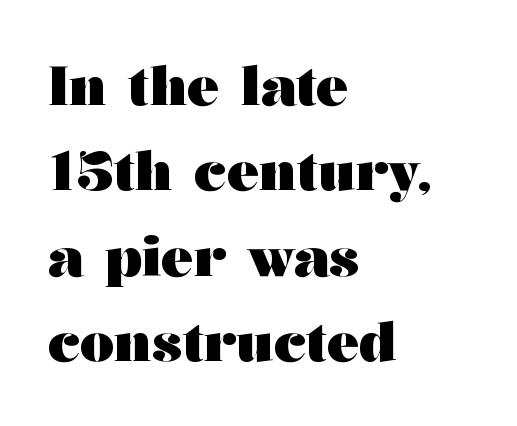
Plenty of ink on the page — the face is bold. Anything drawn beneath the words? Only blank space. Layout note: lines flush left. The rendering shows small feet on the letterforms — a serif design.
